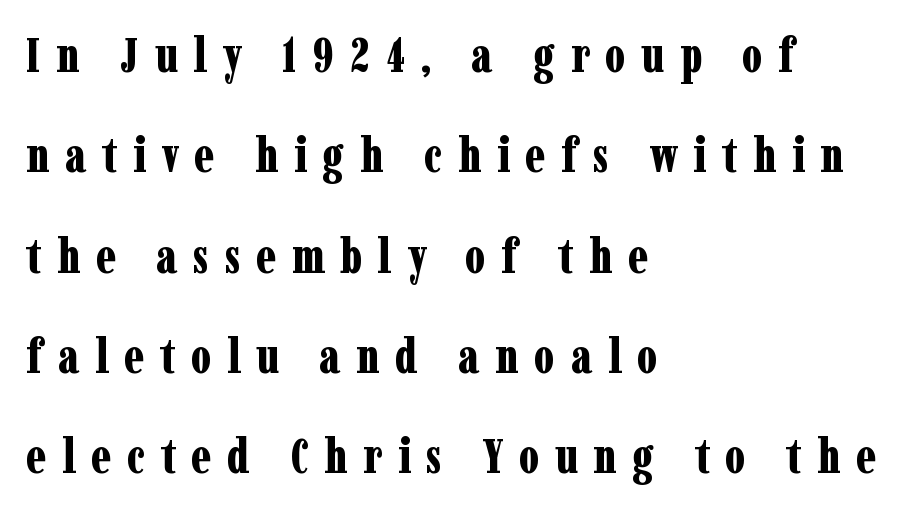
{"serif": "yes", "italic": "no", "bold": "yes", "weight": "bold", "width": "condensed", "stroke_contrast": "low", "x_height": "medium", "monospaced": "no", "underline": "no", "align": "left", "line_spacing": "loose", "line_spacing_ratio": 2.09, "letter_spacing": "wide", "letter_spacing_em": 0.32, "glyph_px": 48}
